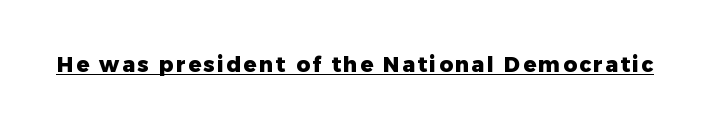
Do the letters lean? They stand straight. Compared with an ordinary text face, these strokes are far heavier — a full bold. Emphasis is given by a line drawn under the lettering.
